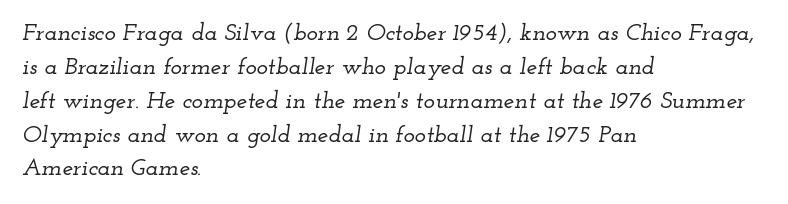
Q: Is the text italic (slanted)? A: Yes, it leans right by about 12 degrees.
Q: Is the text underlined? A: No.
Q: How is the paragraph aligned? A: Left-aligned.
Q: Is the spacing between letters normal or unusually wide? A: Normal.
Q: Is the spacing between lines tight, normal or loose? A: Normal.
